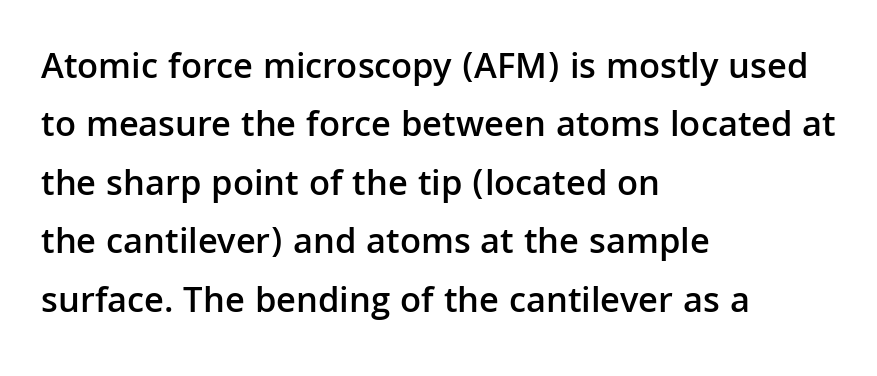
The image shows 37 px semibold sans-serif type, upright; set left-aligned, normal line spacing (1.58x), normal letter spacing, not underlined; low stroke contrast and a medium x-height.
